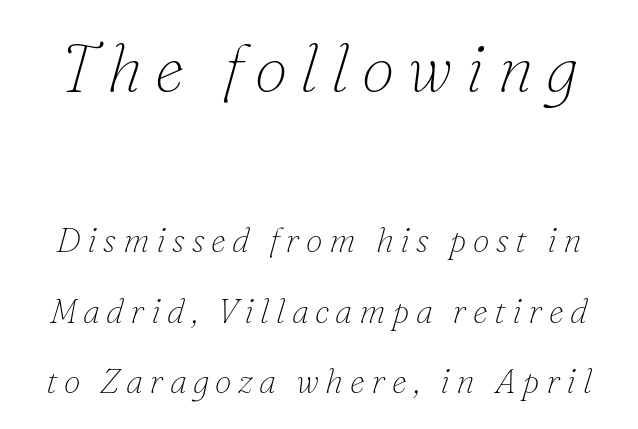
{"serif": "yes", "italic": "yes", "lean": "right", "slant_degrees": 16, "bold": "no", "weight": "thin", "width": "normal", "stroke_contrast": "low", "x_height": "small", "monospaced": "no", "underline": "no", "line_spacing": "loose", "line_spacing_ratio": 2.07, "larger_block": "first", "size_ratio": 1.97, "glyph_px": 67}
